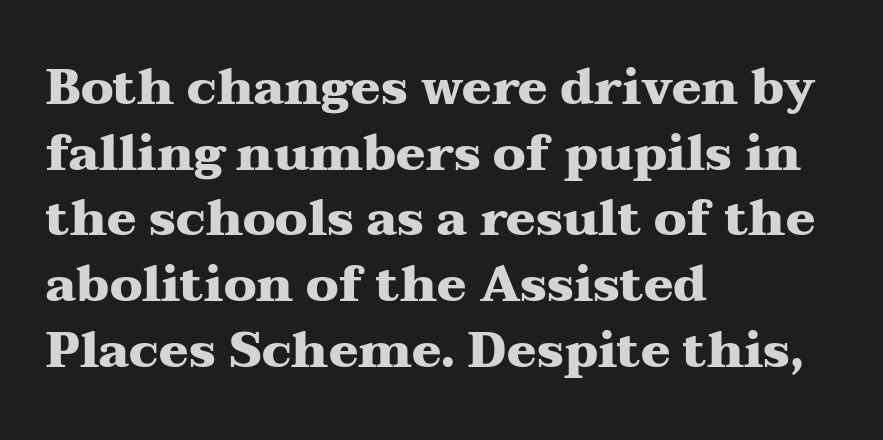
{"serif": "yes", "italic": "no", "bold": "yes", "weight": "heavy", "width": "wide", "stroke_contrast": "medium", "x_height": "medium", "monospaced": "no", "underline": "no", "align": "left", "line_spacing": "normal", "line_spacing_ratio": 1.34, "letter_spacing": "normal", "letter_spacing_em": 0.0, "glyph_px": 49}
